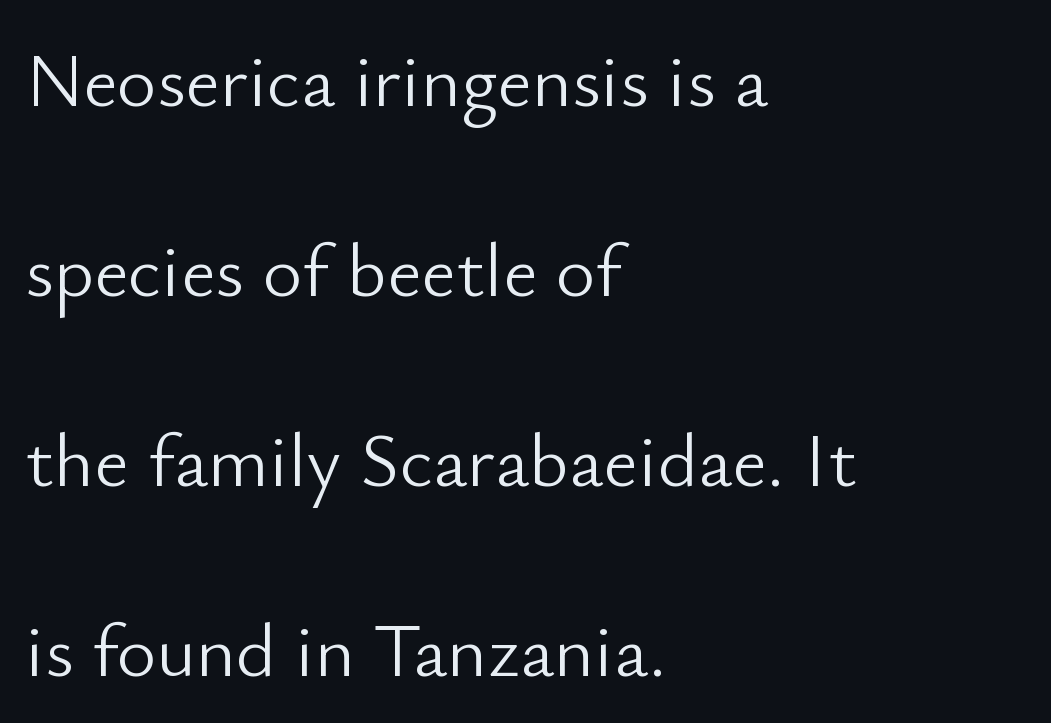
Q: Is the text bold? A: No.
Q: Is the text italic (slanted)? A: No, it is upright.
Q: Is the typeface a serif or a sans-serif typeface? A: Sans-serif.
Q: Is the text underlined? A: No.
Q: How is the paragraph aligned? A: Left-aligned.
Q: Is the spacing between letters normal or unusually wide? A: Normal.
Q: Is the spacing between lines tight, normal or loose? A: Loose.
Q: Width (condensed, normal, or wide)? A: Normal.
Q: Stroke contrast? A: Low.
Q: x-height? A: Small.
Q: Monospaced? A: No.
